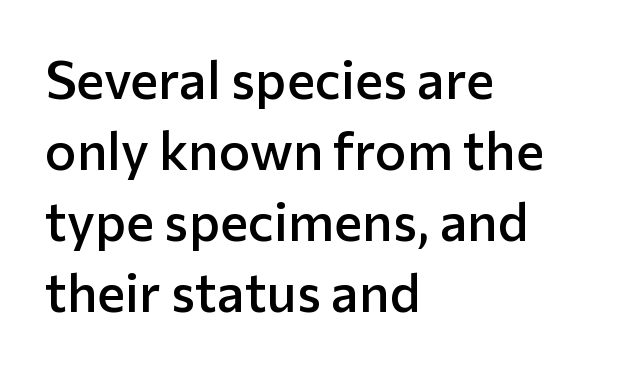
{"serif": "no", "italic": "no", "bold": "semi", "weight": "semibold", "width": "normal", "stroke_contrast": "low", "x_height": "medium", "monospaced": "no", "underline": "no", "align": "left", "line_spacing": "normal", "line_spacing_ratio": 1.34, "letter_spacing": "normal", "letter_spacing_em": 0.0, "glyph_px": 53}
